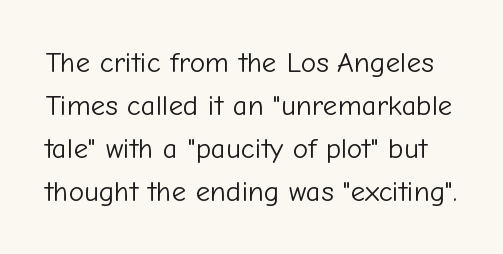
The image shows 29 px light sans-serif type, upright; set normal line spacing (1.48x), normal letter spacing, not underlined; low stroke contrast and a medium x-height.
